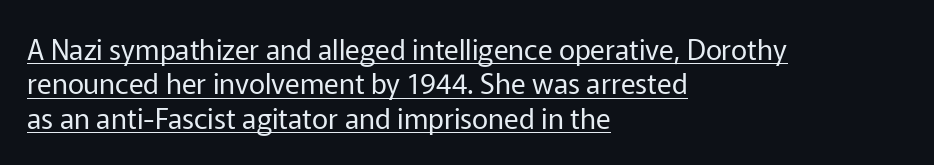
Left-aligned paragraph, ragged on the right. Posture: upright roman. I'd call this a sans setting — the letters go barefoot. Note the varied advance widths — an 'i' is clearly narrower than an 'm'.
